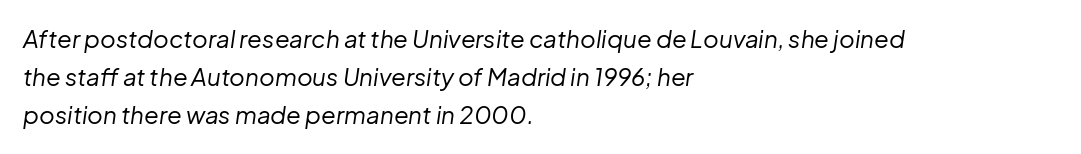
Q: Is the text bold? A: No.
Q: Is the text italic (slanted)? A: Yes, it leans right by about 8 degrees.
Q: Is the text underlined? A: No.
Q: How is the paragraph aligned? A: Left-aligned.
Q: Is the spacing between letters normal or unusually wide? A: Normal.
Q: Is the spacing between lines tight, normal or loose? A: Normal.
